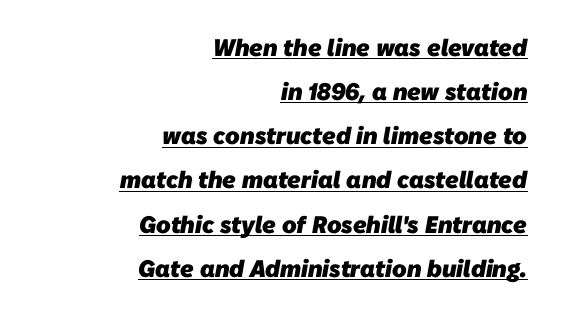
Q: Is the text bold? A: Yes.
Q: Is the text underlined? A: Yes.
Q: How is the paragraph aligned? A: Right-aligned.
Q: Is the spacing between letters normal or unusually wide? A: Normal.
